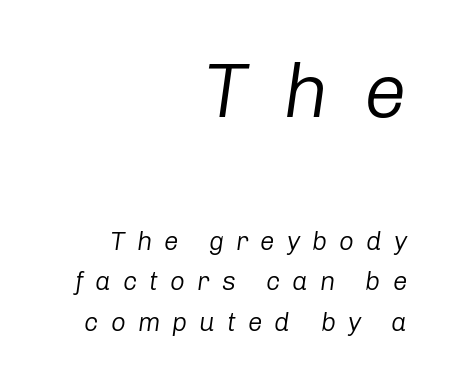
The image shows 77 px regular-weight type, italic (leaning right); set right-aligned, normal line spacing (1.55x), unusually wide letter spacing (+0.46 em), not underlined; the first (top) block is 2.96x larger; low stroke contrast and a medium x-height.
